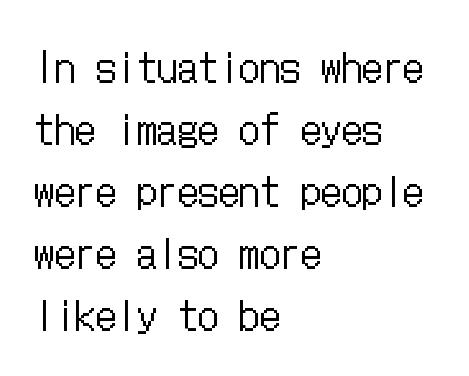
Q: Is the text bold? A: No.
Q: Is the text italic (slanted)? A: No, it is upright.
Q: Is the text underlined? A: No.
Q: How is the paragraph aligned? A: Left-aligned.
Q: Is the spacing between letters normal or unusually wide? A: Normal.
Q: Is the spacing between lines tight, normal or loose? A: Normal.
Q: Width (condensed, normal, or wide)? A: Condensed.
Q: Stroke contrast? A: Low.
Q: x-height? A: Medium.
